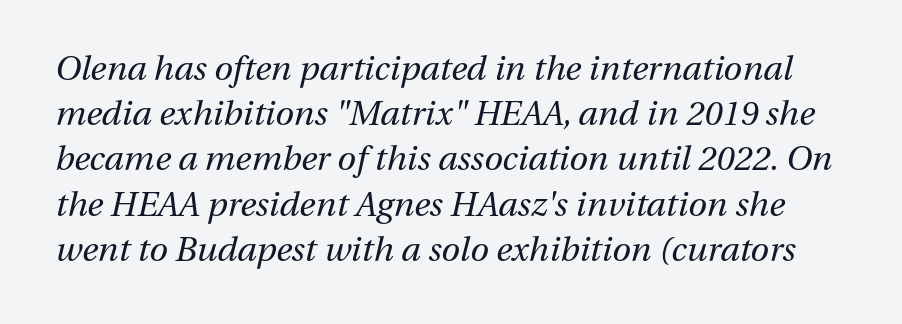
If you measured baseline to baseline, you'd find a middling distance. The specimen reads as italic at a glance. Stems and bowls with no extra thickness — not bold. Note the varied advance widths — an 'i' is clearly narrower than an 'm'. Just letters on the line, the space beneath them empty. A typesetter would call this zero additional tracking.
